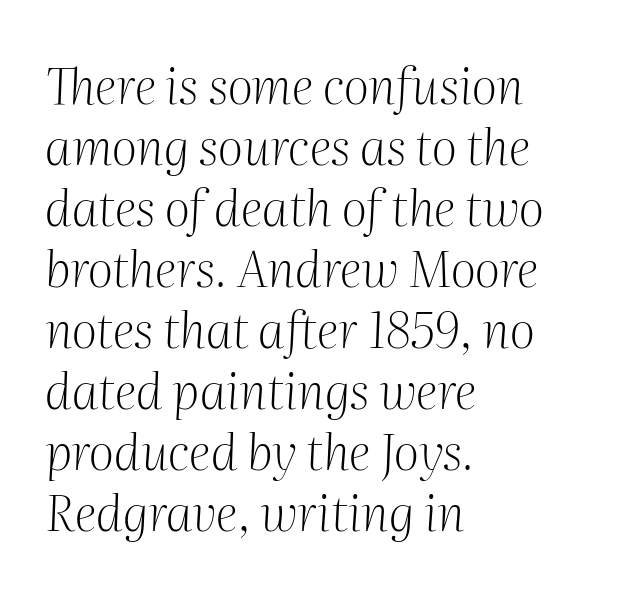
{"serif": "yes", "italic": "yes", "lean": "right", "slant_degrees": 2, "bold": "no", "weight": "light", "width": "normal", "stroke_contrast": "medium", "x_height": "medium", "monospaced": "no", "underline": "no", "align": "left", "line_spacing_ratio": 1.22, "letter_spacing": "normal", "letter_spacing_em": 0.0, "glyph_px": 50}
